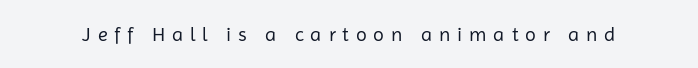
Characters remain perfectly vertical along every line. Honestly, there is no underline to notice here at all. This reads as an unemphasized weight, regular at the heaviest. Short note: letters widely spaced.
